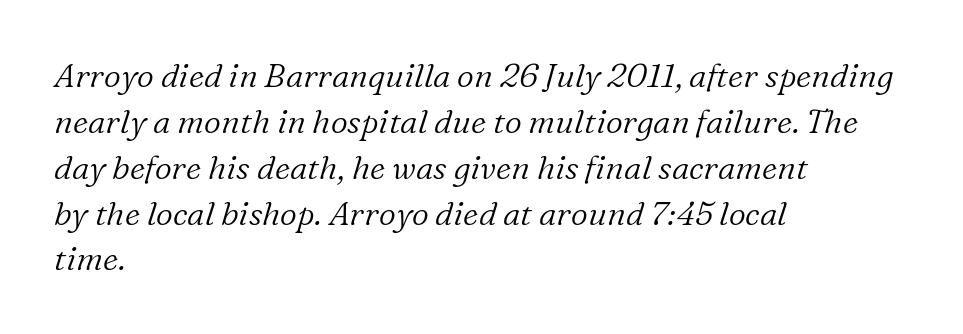
Students, note that the glyphs here touch the page at normal intervals. Regarding leading, the lines here are spaced in the standard way. Clear beneath every line of the passage. Letterform terminals end in serifs throughout the passage. No chunkiness to these letters — they're not bold.
